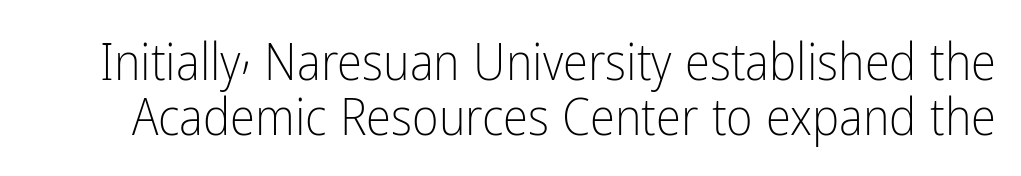
Q: Is the text bold? A: No.
Q: Is the text italic (slanted)? A: No, it is upright.
Q: Is the typeface a serif or a sans-serif typeface? A: Sans-serif.
Q: Is the text underlined? A: No.
Q: Is the spacing between letters normal or unusually wide? A: Normal.
Q: Is the spacing between lines tight, normal or loose? A: Tight.
Q: Width (condensed, normal, or wide)? A: Condensed.
Q: Stroke contrast? A: Low.
Q: x-height? A: Medium.
Q: Monospaced? A: No.
